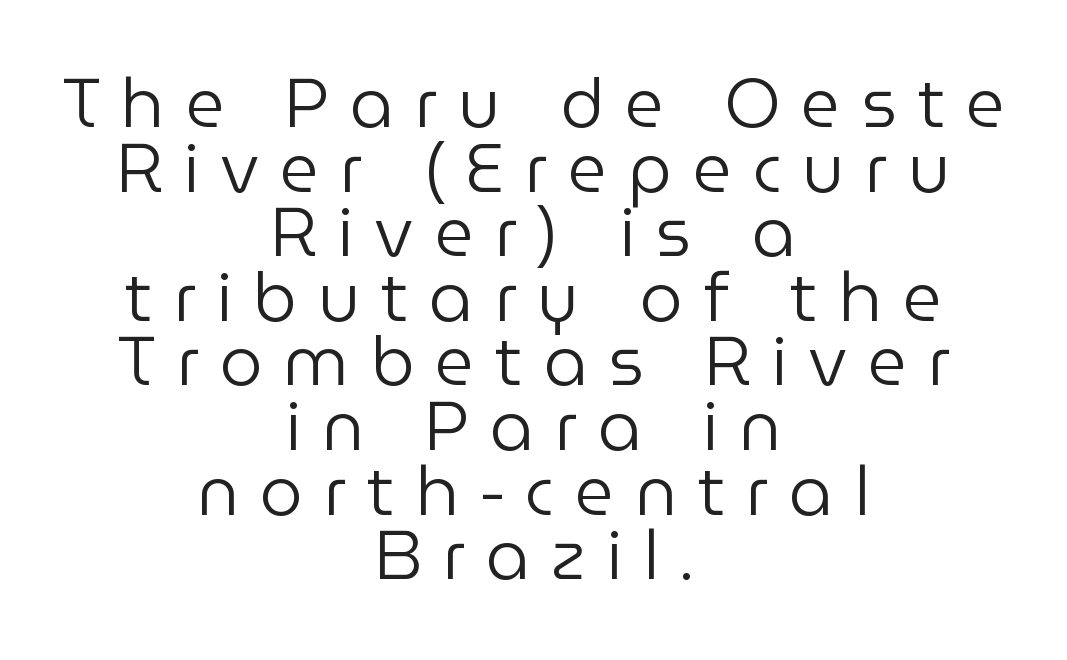
{"serif": "no", "italic": "no", "bold": "no", "weight": "regular", "width": "normal", "stroke_contrast": "low", "x_height": "medium", "monospaced": "no", "underline": "no", "align": "center", "line_spacing": "tight", "line_spacing_ratio": 0.95, "letter_spacing": "wide", "letter_spacing_em": 0.31, "glyph_px": 68}
